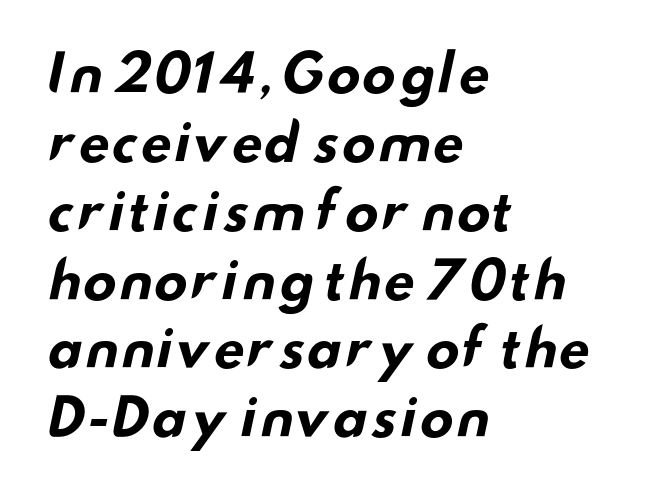
The image shows 51 px bold, wide sans-serif type; set left-aligned, normal line spacing (1.35x), normal letter spacing, not underlined; low stroke contrast and a small x-height.
